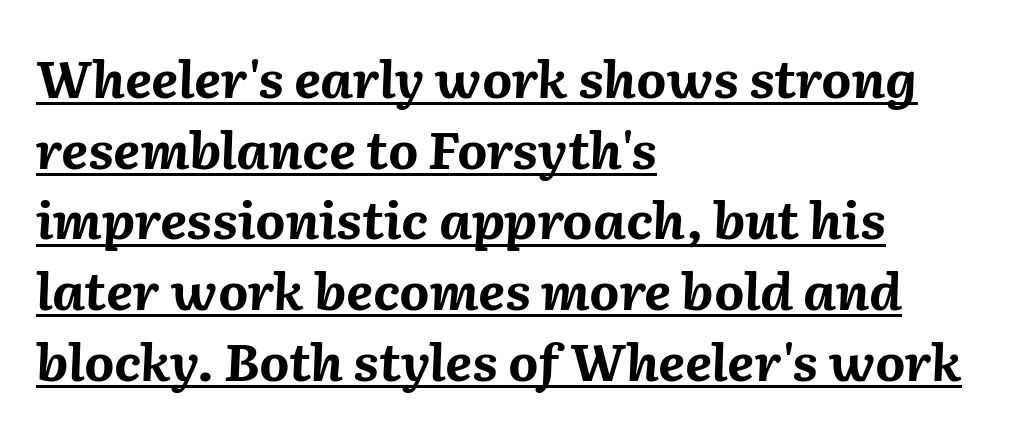
Each glyph is drawn with heavy, bold strokes. There is no visible air inserted between adjacent glyphs. In CSS terms this would be text-align: left. Emphasis-style slanted type is in use. Whoever set this chose a conventional vertical rhythm. Notice how a bar underscores the lettering throughout.
